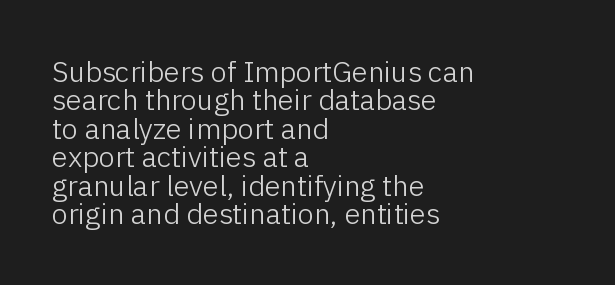
{"serif": "no", "italic": "no", "bold": "no", "weight": "light", "width": "normal", "stroke_contrast": "low", "x_height": "medium", "monospaced": "no", "underline": "no", "align": "left", "line_spacing": "tight", "line_spacing_ratio": 0.98, "letter_spacing": "normal", "letter_spacing_em": 0.0, "glyph_px": 29}
